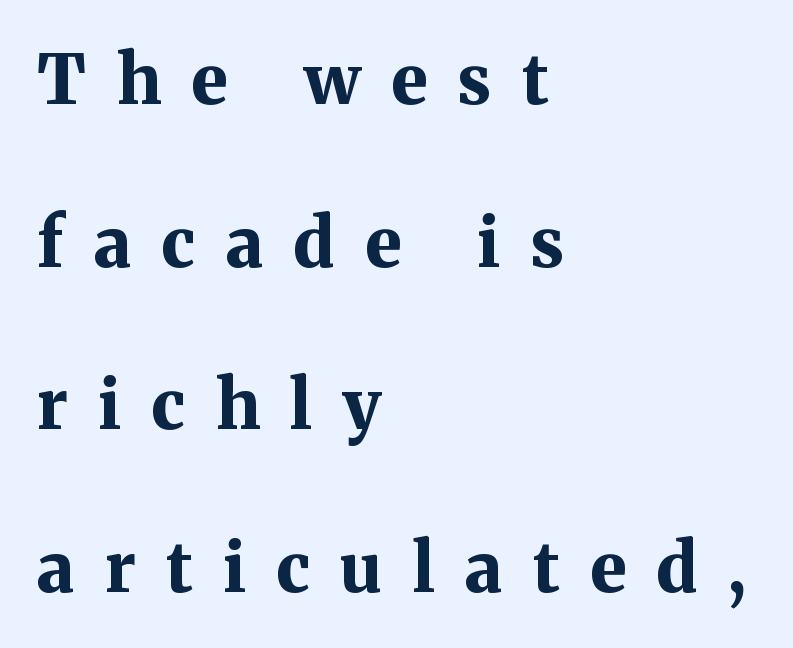
{"serif": "yes", "italic": "no", "bold": "yes", "weight": "bold", "width": "normal", "stroke_contrast": "medium", "x_height": "medium", "monospaced": "no", "underline": "no", "align": "left", "line_spacing": "loose", "line_spacing_ratio": 2.39, "letter_spacing": "wide", "letter_spacing_em": 0.45, "glyph_px": 68}
